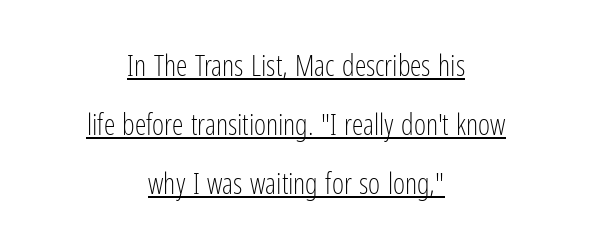
Q: Is the text bold? A: No.
Q: Is the text italic (slanted)? A: No, it is upright.
Q: Is the typeface a serif or a sans-serif typeface? A: Sans-serif.
Q: Is the text underlined? A: Yes.
Q: How is the paragraph aligned? A: Centered.
Q: Is the spacing between letters normal or unusually wide? A: Normal.
Q: Is the spacing between lines tight, normal or loose? A: Loose.
Q: Width (condensed, normal, or wide)? A: Condensed.
Q: Stroke contrast? A: Low.
Q: x-height? A: Medium.
Q: Monospaced? A: No.
